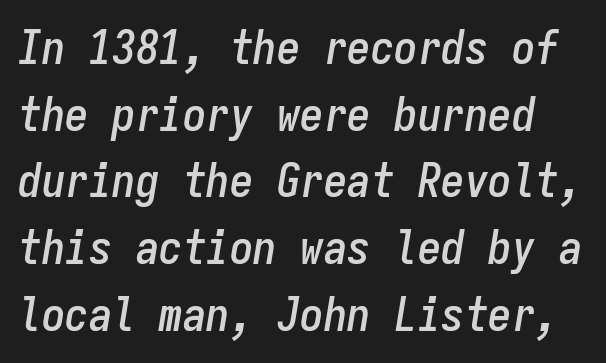
{"italic": "yes", "lean": "right", "slant_degrees": 9, "width": "condensed", "stroke_contrast": "low", "x_height": "medium", "monospaced": "yes", "underline": "no", "line_spacing": "normal", "line_spacing_ratio": 1.42, "letter_spacing": "normal", "letter_spacing_em": 0.0, "glyph_px": 47}
